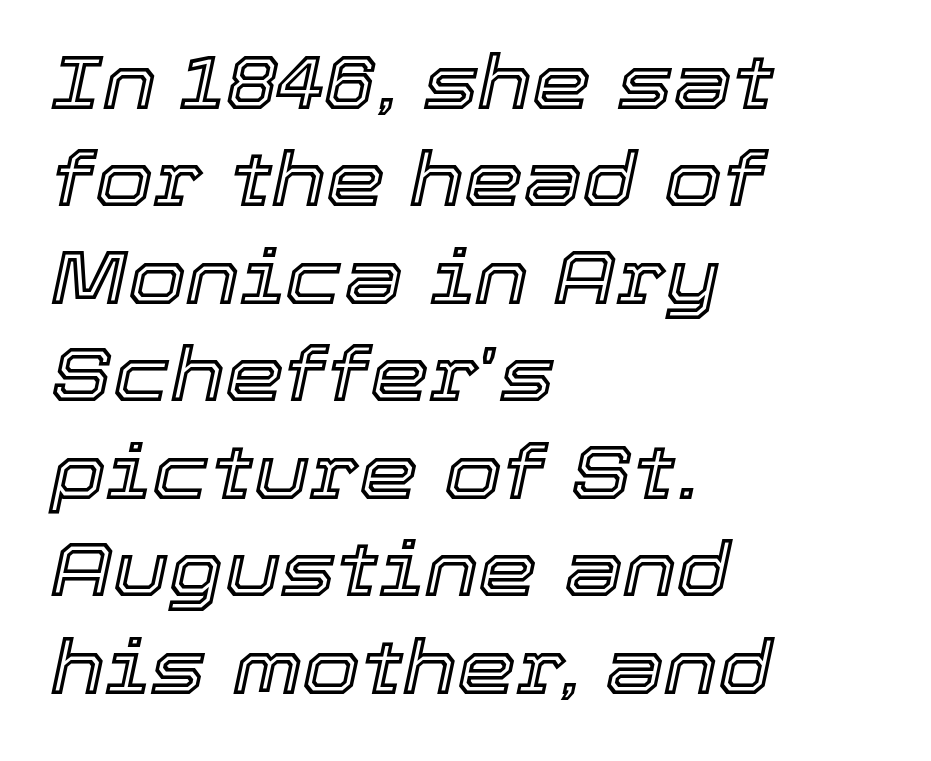
The rendering anchors every line to the left-hand side. Successive baselines arrive at the customary interval. This is oblique type, the kind used for emphasis or titles. A typesetter would call this zero additional tracking.
